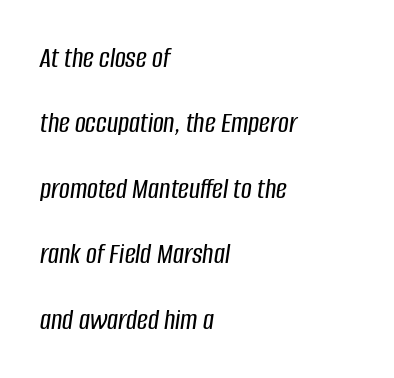
{"italic": "yes", "lean": "right", "slant_degrees": 8, "width": "condensed", "stroke_contrast": "low", "x_height": "large", "monospaced": "no", "underline": "no", "align": "left", "line_spacing": "loose", "line_spacing_ratio": 2.18, "letter_spacing": "normal", "letter_spacing_em": 0.0, "glyph_px": 30}
